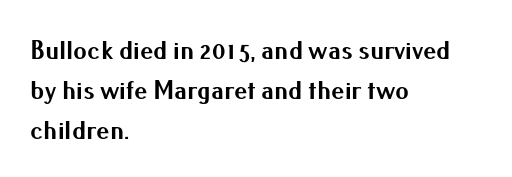
Q: Is the text bold? A: Yes.
Q: Is the text italic (slanted)? A: No, it is upright.
Q: Is the text underlined? A: No.
Q: How is the paragraph aligned? A: Left-aligned.
Q: Is the spacing between letters normal or unusually wide? A: Normal.
Q: Is the spacing between lines tight, normal or loose? A: Normal.
